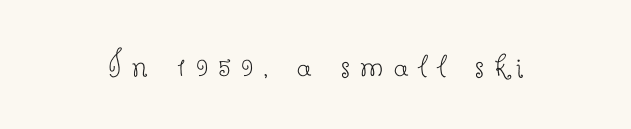
Characters follow at a spacing far wider than the type designer built in. Note: serifs present on the glyphs. Is this a fixed-width face? No — the glyphs have proportional, varying widths. The specimen reads as upright at a glance. Check under the words: just untouched page. Caption: face not bold, strokes unweighted.
